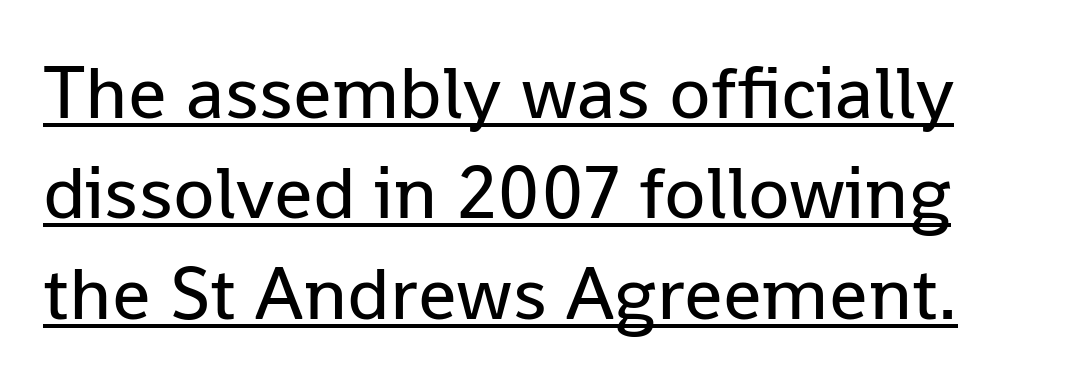
{"serif": "no", "italic": "no", "bold": "no", "weight": "regular", "width": "normal", "stroke_contrast": "low", "x_height": "medium", "monospaced": "no", "underline": "yes", "line_spacing": "normal", "line_spacing_ratio": 1.32, "letter_spacing": "normal", "letter_spacing_em": 0.0, "glyph_px": 76}
